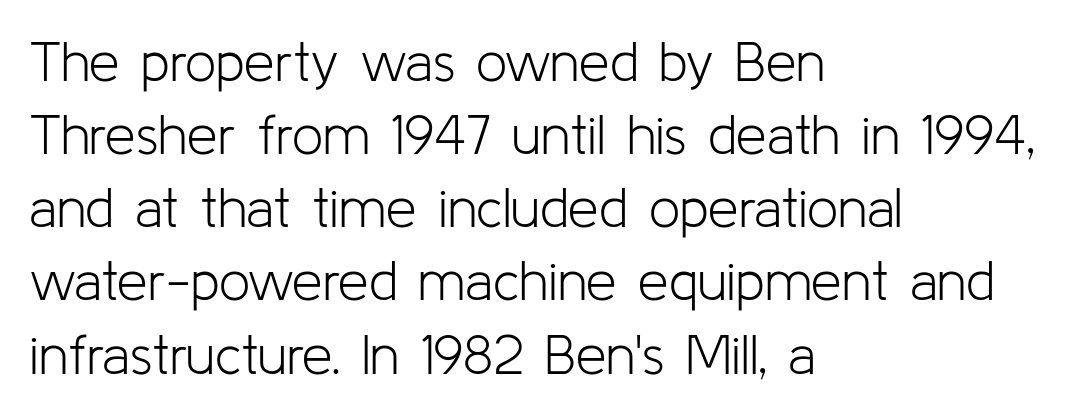
Q: Is the text bold? A: No.
Q: Is the text italic (slanted)? A: No, it is upright.
Q: Is the typeface a serif or a sans-serif typeface? A: Sans-serif.
Q: Is the text underlined? A: No.
Q: How is the paragraph aligned? A: Left-aligned.
Q: Is the spacing between letters normal or unusually wide? A: Normal.
Q: Is the spacing between lines tight, normal or loose? A: Normal.
Q: Width (condensed, normal, or wide)? A: Normal.
Q: Stroke contrast? A: Low.
Q: x-height? A: Medium.
Q: Monospaced? A: No.
